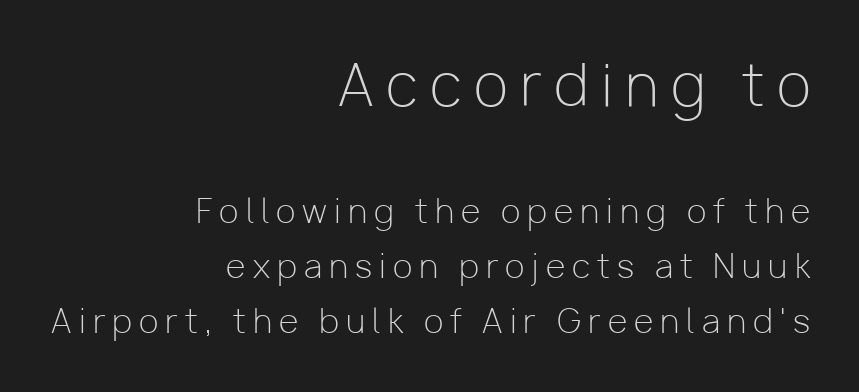
Q: Is the text bold? A: No.
Q: Is the text italic (slanted)? A: No, it is upright.
Q: Is the typeface a serif or a sans-serif typeface? A: Sans-serif.
Q: Is the text underlined? A: No.
Q: How is the paragraph aligned? A: Right-aligned.
Q: Is the spacing between letters normal or unusually wide? A: Unusually wide.
Q: Which block of text is set in a larger size, the first (top) or the second (bottom)? A: The first (top) one.
Q: Width (condensed, normal, or wide)? A: Normal.
Q: Stroke contrast? A: Low.
Q: x-height? A: Medium.
Q: Monospaced? A: No.
